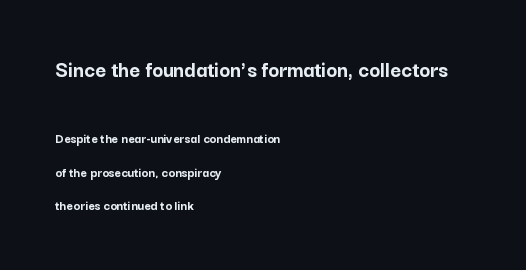
{"italic": "no", "bold": "yes", "underline": "no", "align": "left", "line_spacing": "loose", "line_spacing_ratio": 2.41, "letter_spacing": "normal", "letter_spacing_em": 0.0, "larger_block": "first", "size_ratio": 1.64, "glyph_px": 23}
